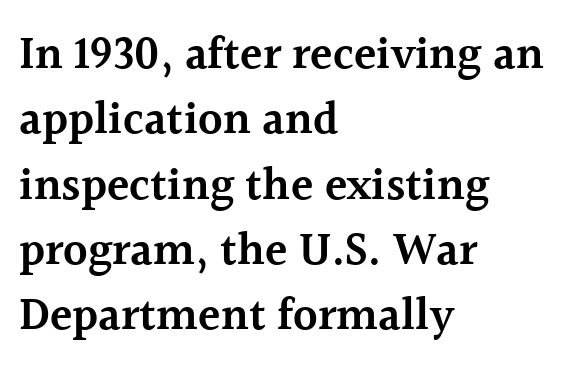
Q: Is the text bold? A: Semi-bold.
Q: Is the text italic (slanted)? A: No, it is upright.
Q: Is the typeface a serif or a sans-serif typeface? A: Serif.
Q: Is the text underlined? A: No.
Q: How is the paragraph aligned? A: Left-aligned.
Q: Is the spacing between letters normal or unusually wide? A: Normal.
Q: Is the spacing between lines tight, normal or loose? A: Normal.
Q: Width (condensed, normal, or wide)? A: Normal.
Q: x-height? A: Medium.
Q: Monospaced? A: No.
